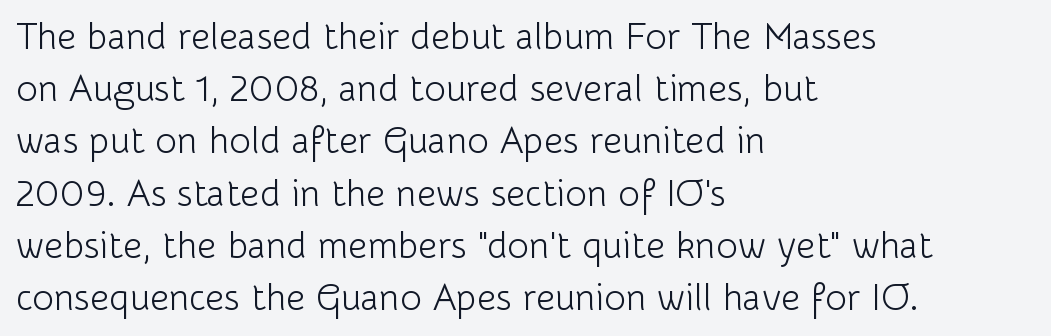
{"serif": "no", "italic": "no", "bold": "no", "weight": "light", "width": "normal", "stroke_contrast": "low", "x_height": "medium", "monospaced": "no", "underline": "no", "align": "left", "line_spacing": "normal", "line_spacing_ratio": 1.41, "letter_spacing": "normal", "letter_spacing_em": 0.0, "glyph_px": 37}
